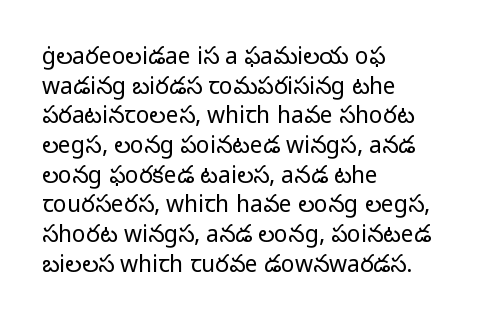
The lines sit at an ordinary, default distance from one another. The rag falls on the right side of this text block. The characters are drawn with everyday or finer stroke widths. Descender tails drop into unmarked territory.
